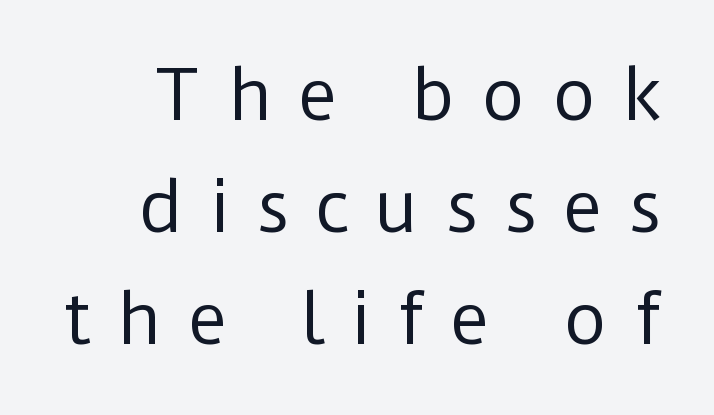
The lines sit at an ordinary, default distance from one another. The cut favours lightness, reaching ordinary text weight at its darkest. You could not count columns in this text — the font is proportionally spaced. Quick note: not italic, upright. Here the glyphs are tracked loosely, breaking word shapes into spaced letters.
